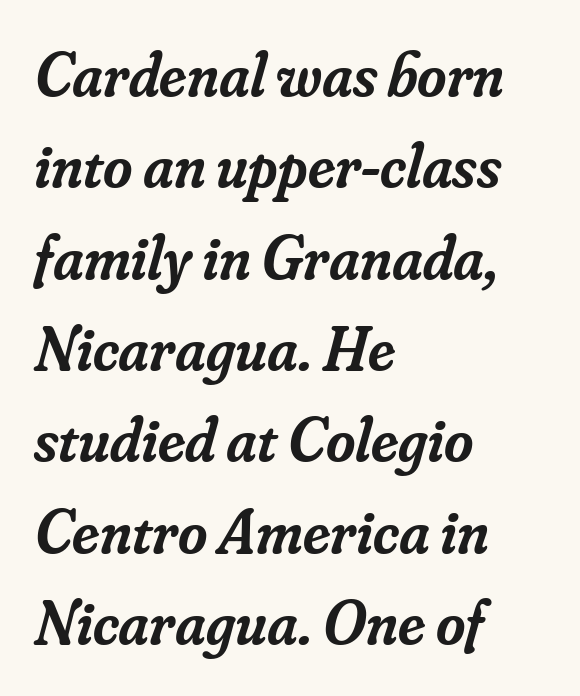
The image shows 63 px semibold serif type, italic (leaning right); set left-aligned, normal line spacing (1.45x), normal letter spacing, not underlined; low stroke contrast and a small x-height.
